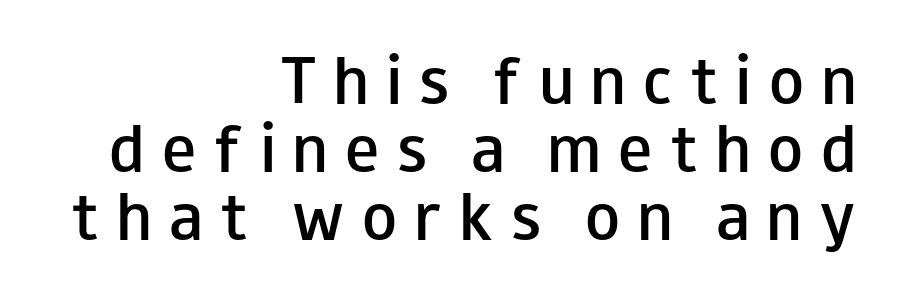
The rendering uses a semibold face; strokes are thickened but not to full bold. Here the designer chose a conventional face with non-uniform glyph widths. To sum up the face: it is a sans, with no serifs. The text block is weighted toward the right margin, trailing off unevenly leftward. The lettering holds an erect, upright posture throughout. Each word looks stretched out because of the extra space between its letters.
